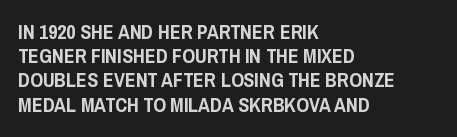
{"italic": "no", "underline": "no", "align": "left", "line_spacing_ratio": 1.21, "letter_spacing": "normal", "letter_spacing_em": 0.0, "glyph_px": 20}
